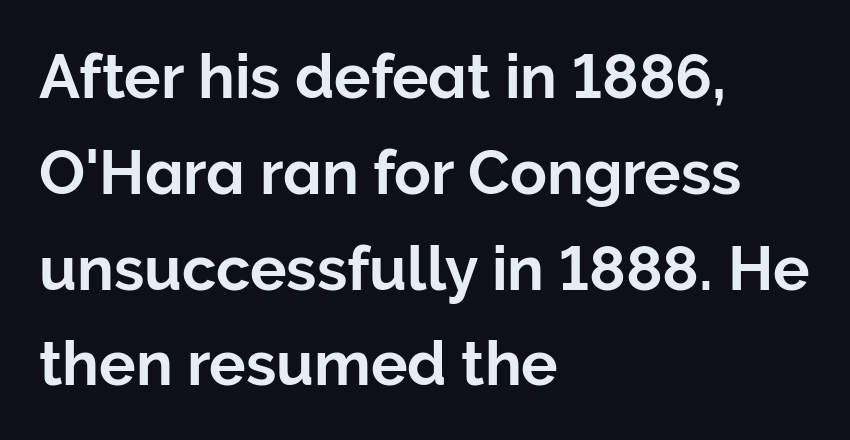
{"serif": "no", "italic": "no", "width": "normal", "stroke_contrast": "low", "x_height": "medium", "monospaced": "no", "underline": "no", "align": "left", "line_spacing": "normal", "line_spacing_ratio": 1.57, "letter_spacing": "normal", "letter_spacing_em": 0.0, "glyph_px": 61}
